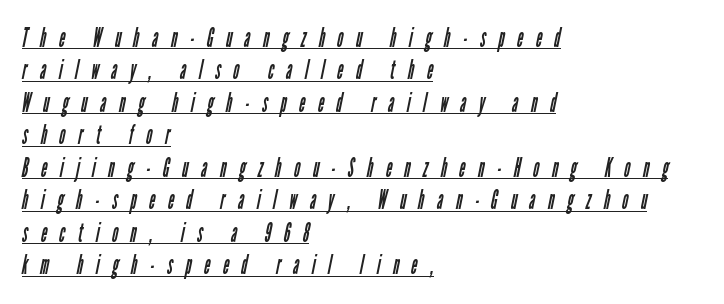
Q: Is the text bold? A: No.
Q: Is the text underlined? A: Yes.
Q: How is the paragraph aligned? A: Left-aligned.
Q: Is the spacing between letters normal or unusually wide? A: Unusually wide.
Q: Is the spacing between lines tight, normal or loose? A: Normal.
